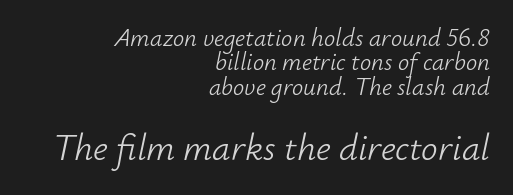
Just letters on the line, the space beneath them empty. Line spacing here is tight. The passage shown is typed in a proportional face where columns would drift. The gaps between neighbouring characters are ordinary and unremarkable.
